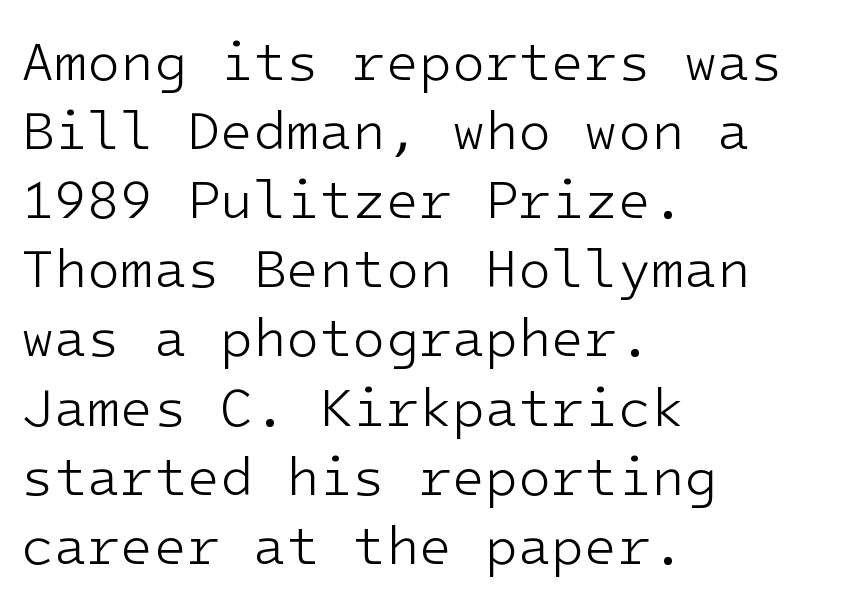
The image shows 54 px light sans-serif type, upright; set left-aligned, normal line spacing (1.28x), normal letter spacing, not underlined; low stroke contrast and a medium x-height.
